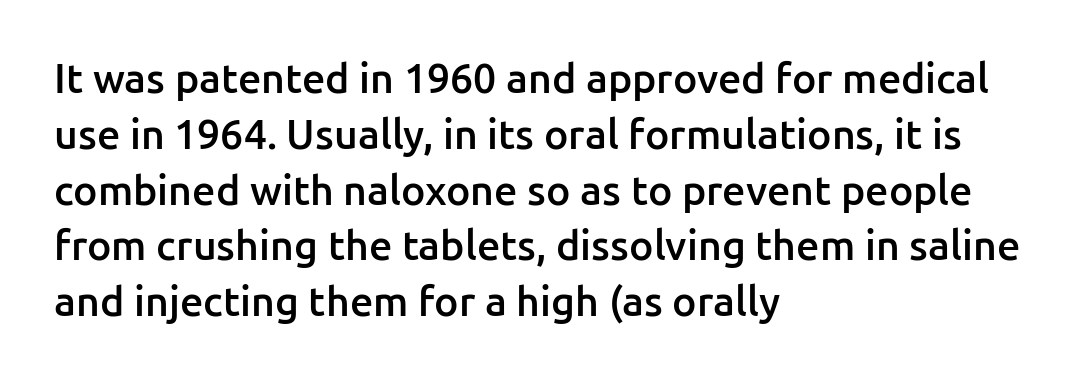
Q: Is the text bold? A: Semi-bold.
Q: Is the text italic (slanted)? A: No, it is upright.
Q: Is the typeface a serif or a sans-serif typeface? A: Sans-serif.
Q: Is the text underlined? A: No.
Q: How is the paragraph aligned? A: Left-aligned.
Q: Is the spacing between letters normal or unusually wide? A: Normal.
Q: Is the spacing between lines tight, normal or loose? A: Normal.
Q: Width (condensed, normal, or wide)? A: Normal.
Q: Stroke contrast? A: Low.
Q: x-height? A: Medium.
Q: Monospaced? A: No.
